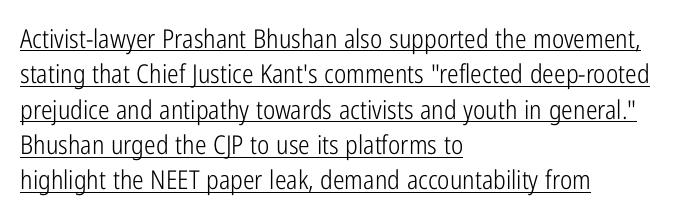
The passage is arranged the way most books set body copy — flush left. The letterforms sit at book weight or below. In terms of leading, this rendering sits right in the middle. A rule runs beneath these lines of type.
